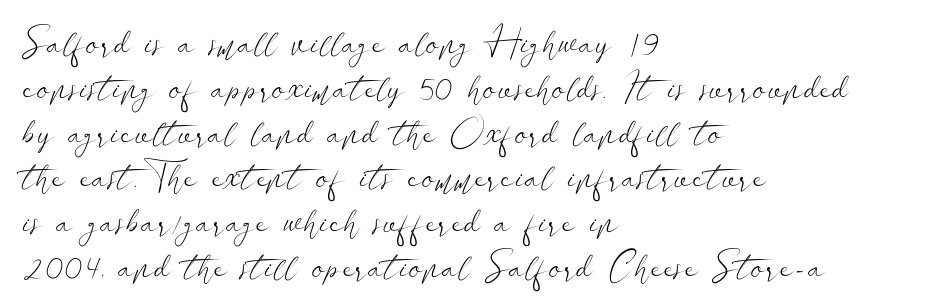
Do the characters align in a grid? No, the font is proportional. Look at the tracking — it's just the regular setting, nothing added. Has an underline been added? It has not. The text was rendered using a sans face with plain stroke endings.
